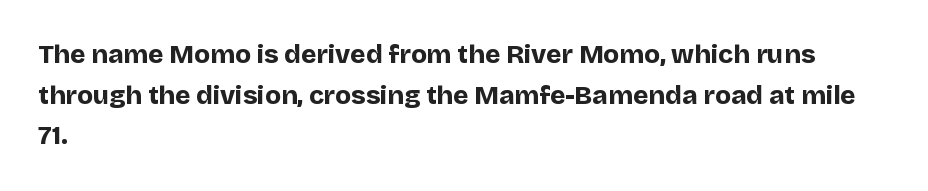
Q: Is the text bold? A: Yes.
Q: Is the text italic (slanted)? A: No, it is upright.
Q: Is the text underlined? A: No.
Q: How is the paragraph aligned? A: Left-aligned.
Q: Is the spacing between letters normal or unusually wide? A: Normal.
Q: Is the spacing between lines tight, normal or loose? A: Normal.
